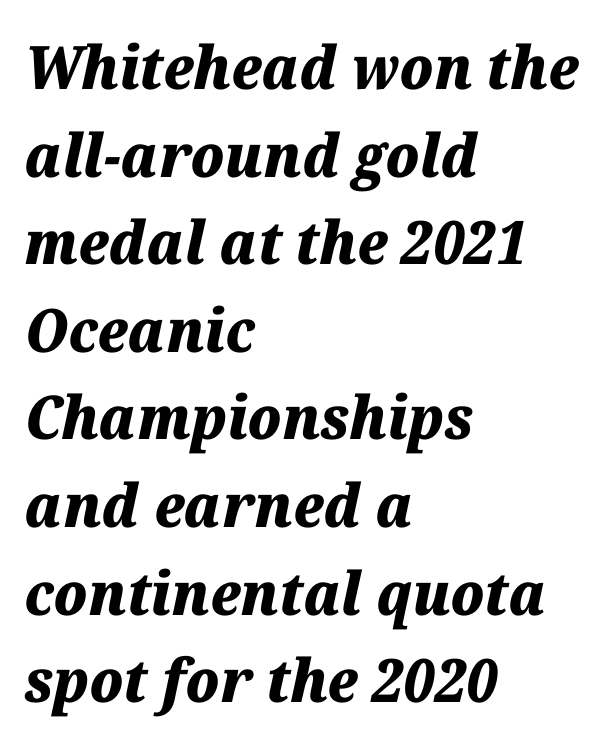
Compared with a centered layout, this one pins lines to the left instead. Clear beneath every line of the passage. Typographic density is high because the face is bold. What's the leading like? Ordinary, nothing unusual.
